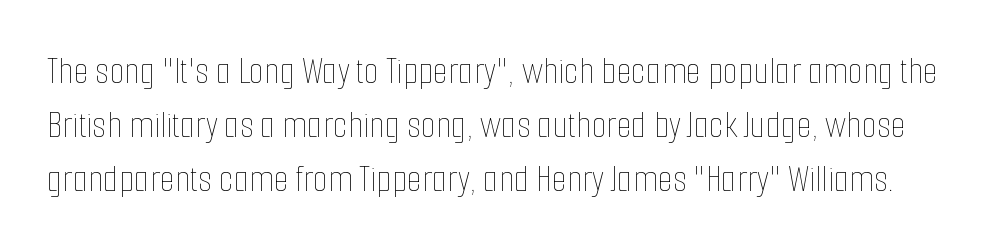
The image shows 39 px thin, condensed type, upright; set normal line spacing (1.39x), normal letter spacing, not underlined; low stroke contrast and a medium x-height.
